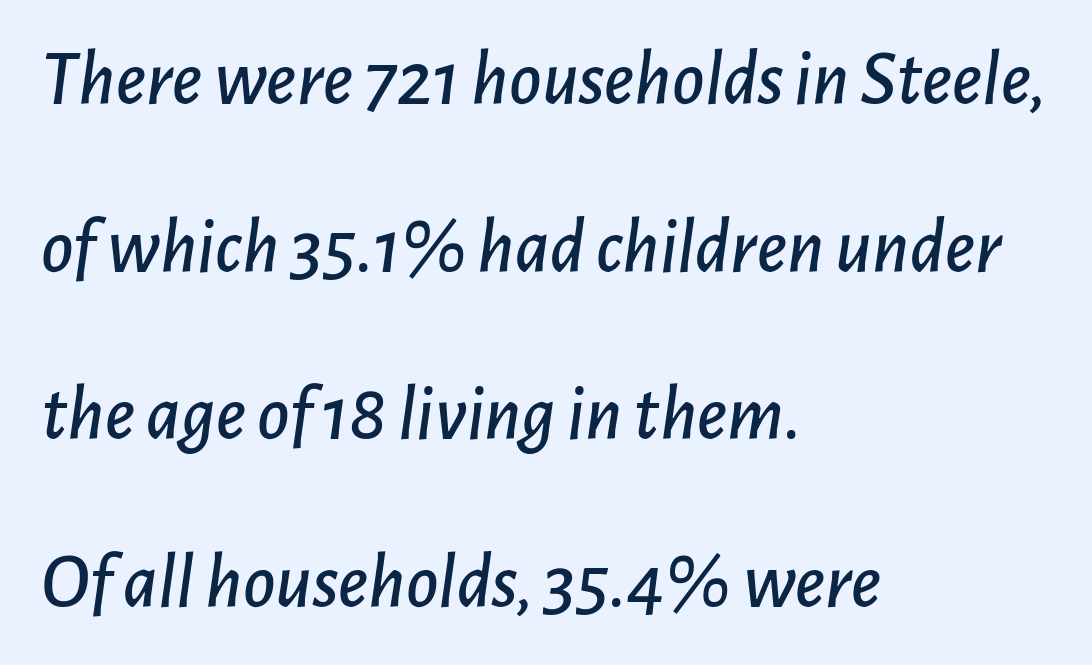
{"italic": "yes", "lean": "right", "slant_degrees": 7, "width": "normal", "stroke_contrast": "low", "x_height": "medium", "monospaced": "no", "underline": "no", "align": "left", "line_spacing": "loose", "line_spacing_ratio": 2.15, "letter_spacing": "normal", "letter_spacing_em": 0.0, "glyph_px": 78}
